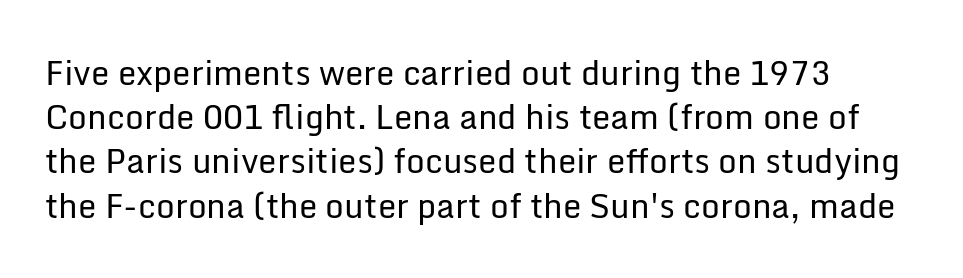
Q: Is the text bold? A: No.
Q: Is the text italic (slanted)? A: No, it is upright.
Q: Is the typeface a serif or a sans-serif typeface? A: Sans-serif.
Q: Is the text underlined? A: No.
Q: How is the paragraph aligned? A: Left-aligned.
Q: Is the spacing between letters normal or unusually wide? A: Normal.
Q: Is the spacing between lines tight, normal or loose? A: Normal.
Q: Width (condensed, normal, or wide)? A: Normal.
Q: Stroke contrast? A: Low.
Q: x-height? A: Medium.
Q: Monospaced? A: No.
